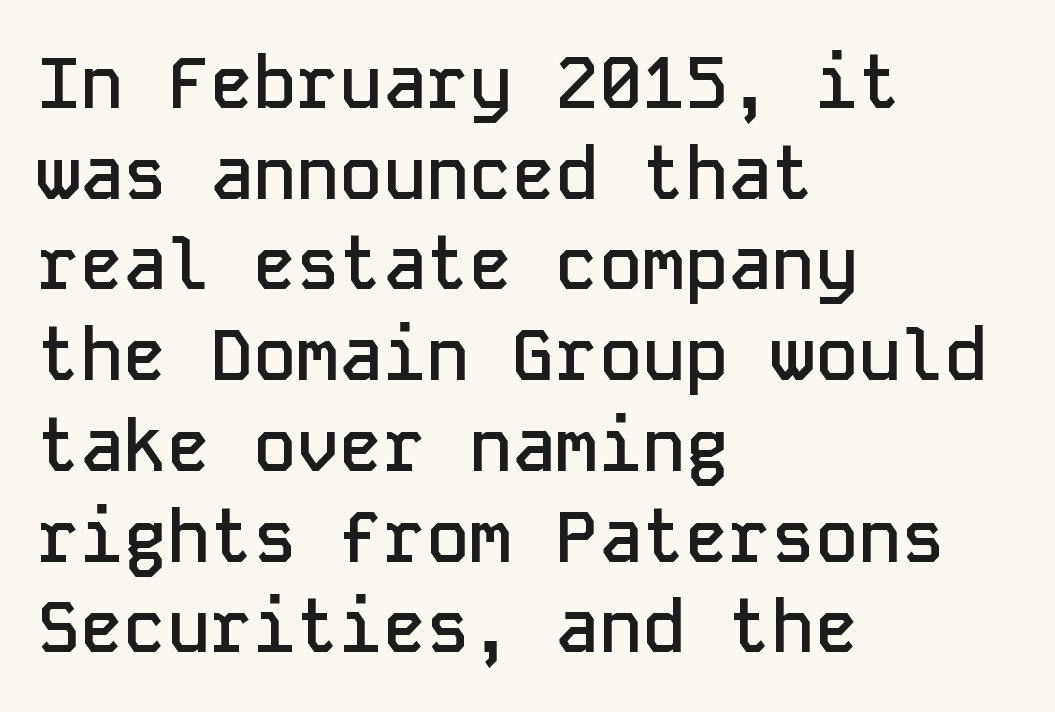
The image shows 72 px semibold sans-serif type, upright, monospaced; set left-aligned, normal line spacing (1.26x), normal letter spacing, not underlined; low stroke contrast and a medium x-height.
